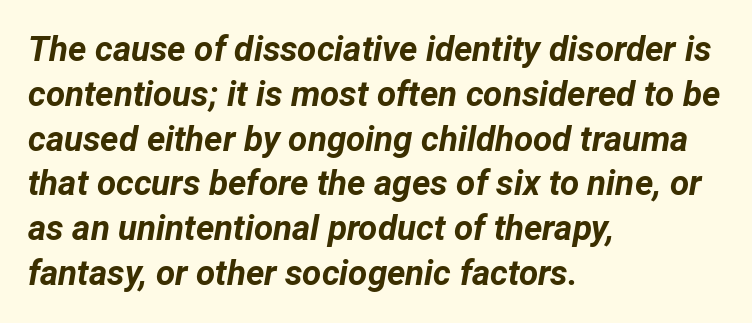
The image shows 35 px bold type, italic (leaning right); set left-aligned, normal line spacing (1.28x), normal letter spacing, not underlined; low stroke contrast and a medium x-height.
